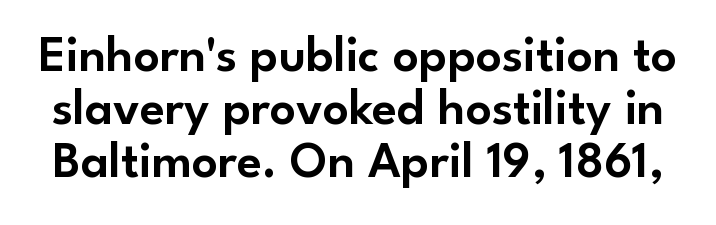
The image shows 51 px sans-serif type, upright; set tight line spacing (1.04x), normal letter spacing, not underlined; low stroke contrast and a small x-height.
